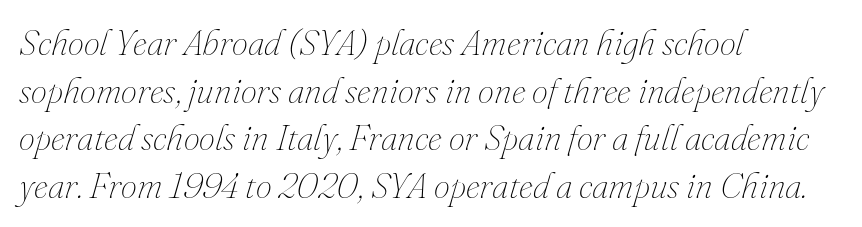
Caption: standard tracking, unaltered. Think standard paragraph weight, or any step lighter than that. Italic? Definitely — the glyphs are oblique. Letters rest on an invisible, unmarked baseline.
